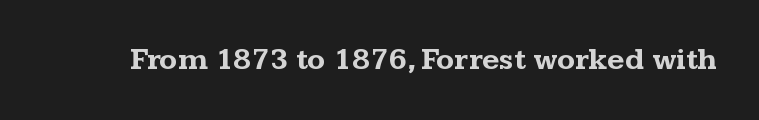
The image shows 30 px bold, wide serif type, upright; set normal letter spacing, not underlined; medium stroke contrast and a medium x-height.
